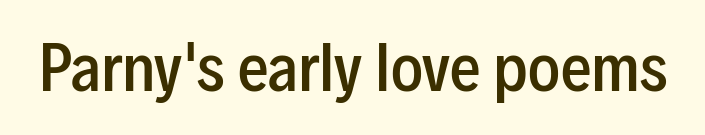
Type style note: lacks serifs. Characters follow at the spacing the type designer built in. Emphasis by weight is partial: semibold. Only glyphs here, with clear space below each row. The rendering uses natural spacing where letterforms have individual widths. If you drew a line through each stem, it would be perfectly vertical.
